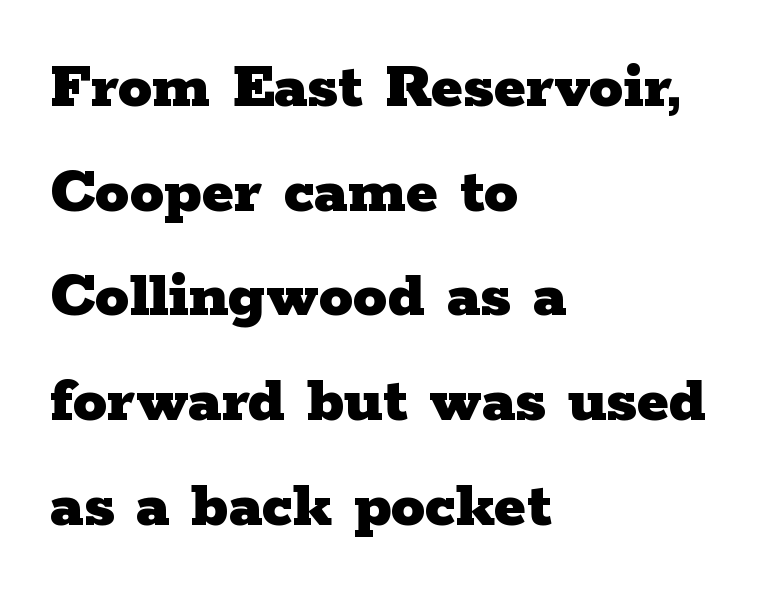
The image shows 68 px heavy, wide serif type, upright; set left-aligned, normal line spacing (1.54x), normal letter spacing, not underlined; low stroke contrast and a medium x-height.
